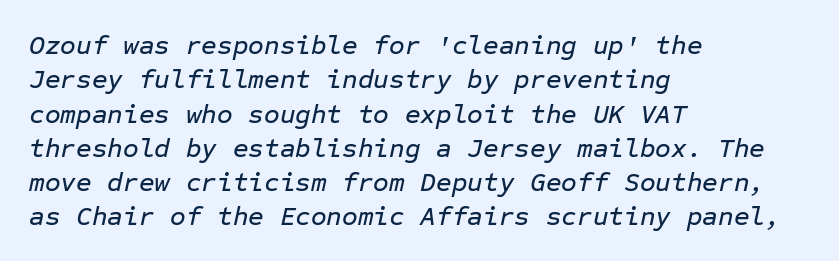
An italicized treatment has been applied to the whole sample. Honestly, the row spacing looks completely unremarkable. All the whitespace from short lines collects on the right. Does extra space separate the letters? No, they use regular spacing.
